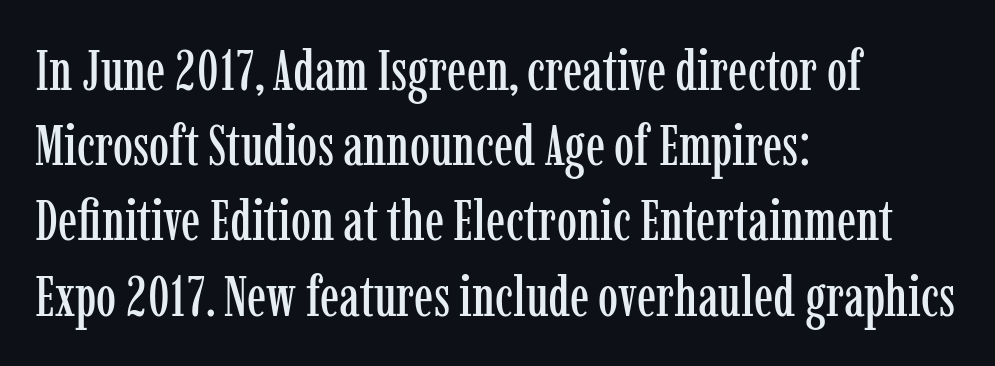
{"serif": "yes", "italic": "no", "width": "condensed", "stroke_contrast": "low", "x_height": "medium", "monospaced": "no", "underline": "no", "align": "left", "line_spacing": "normal", "line_spacing_ratio": 1.32, "letter_spacing": "normal", "letter_spacing_em": 0.0, "glyph_px": 57}
